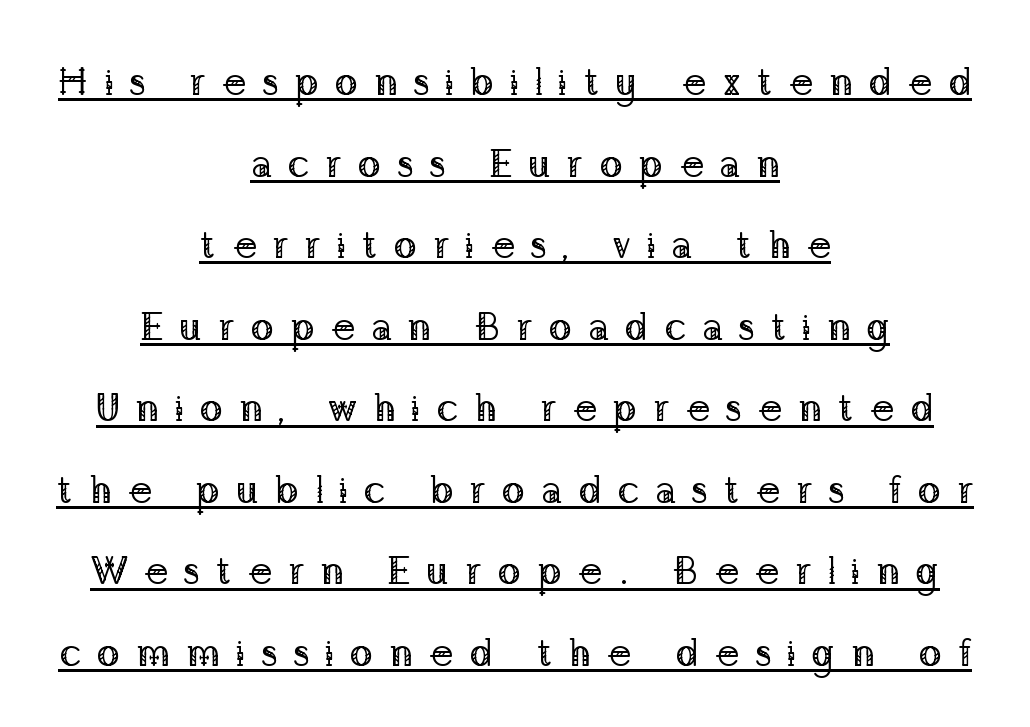
The glyphs in this specimen are seriffed. On a weight scale, this lands at 450 or below. This rendering uses center alignment, leaving both contours irregular but symmetric. Does the leading feel generous? Absolutely, it's lavish.
